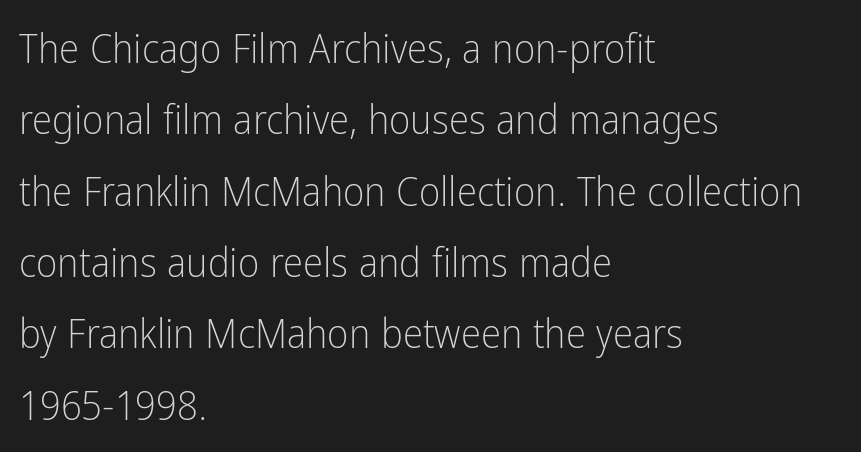
{"serif": "no", "italic": "no", "bold": "no", "weight": "light", "width": "condensed", "stroke_contrast": "low", "x_height": "medium", "monospaced": "no", "underline": "no", "align": "left", "line_spacing_ratio": 1.74, "letter_spacing": "normal", "letter_spacing_em": 0.0, "glyph_px": 41}
